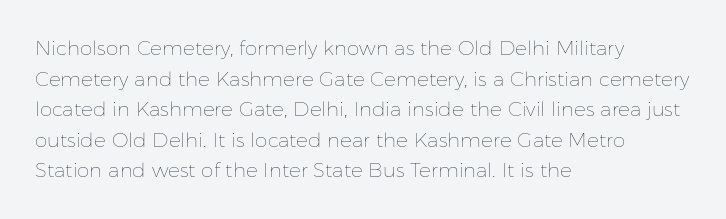
Q: Is the text bold? A: No.
Q: Is the text italic (slanted)? A: No, it is upright.
Q: Is the text underlined? A: No.
Q: How is the paragraph aligned? A: Left-aligned.
Q: Is the spacing between letters normal or unusually wide? A: Normal.
Q: Is the spacing between lines tight, normal or loose? A: Normal.
